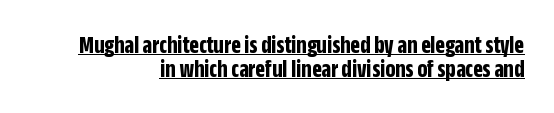
Q: Is the text bold? A: Yes.
Q: Is the text italic (slanted)? A: No, it is upright.
Q: Is the text underlined? A: Yes.
Q: How is the paragraph aligned? A: Right-aligned.
Q: Is the spacing between letters normal or unusually wide? A: Normal.
Q: Is the spacing between lines tight, normal or loose? A: Tight.
